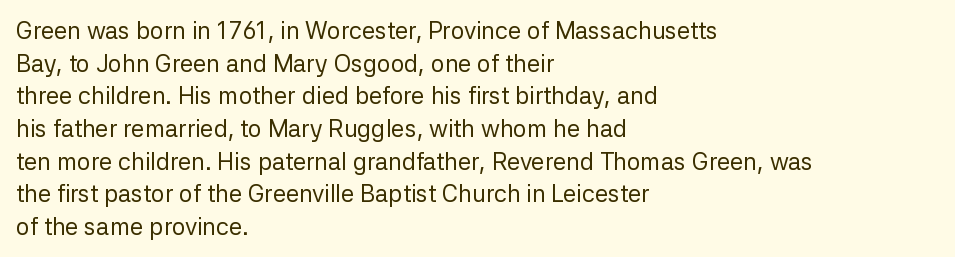
Plain, unruled lines of type. Ordinary non-slanted type is in use. Does extra space separate the letters? No, they use regular spacing. This is not heavy type; no bold has been used. These lines sit exactly where default settings would place them. Reading down the block, your eye returns to a fixed left position each line.
